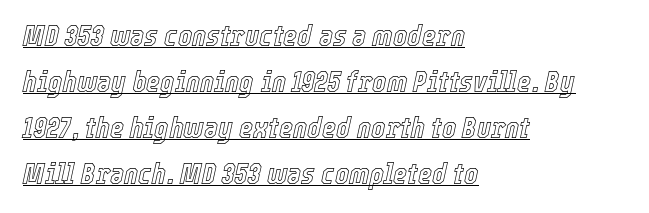
Every word sits above its own underline. The line texture is even and compact thanks to regular tracking. Proportional: the letters do not fall into vertical columns. The rendering applies a slant to the glyphs. Compared with typical paragraphs, the rows here are spaced about the same. All the whitespace from short lines collects on the right.
